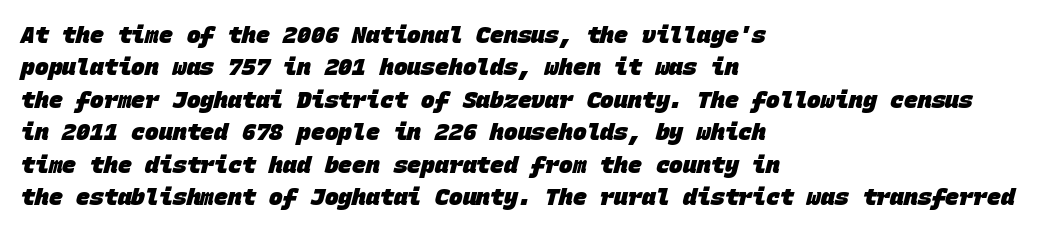
Teacher's note: observe the even left margin — that is flush-left alignment. This is heavy type, rendered in bold. Compared with typical body copy, the letter spacing here is the same. Is there much room between lines? A standard amount, neither cramped nor airy. Lines of text with bare space underneath.
